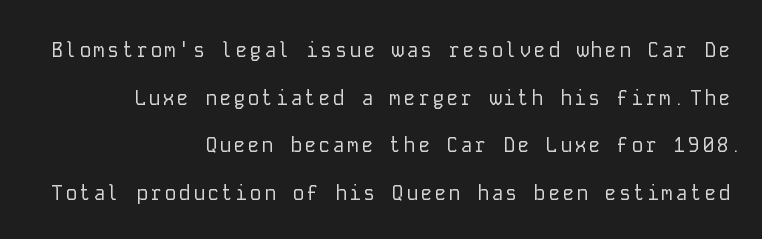
Stems here are at most as thick as an everyday book face. Descenders hang freely into open space. One glance says open: line gaps are wider than usual. Right-aligned paragraph, ragged on the left. The letters stand straight up with perfectly vertical stems.
